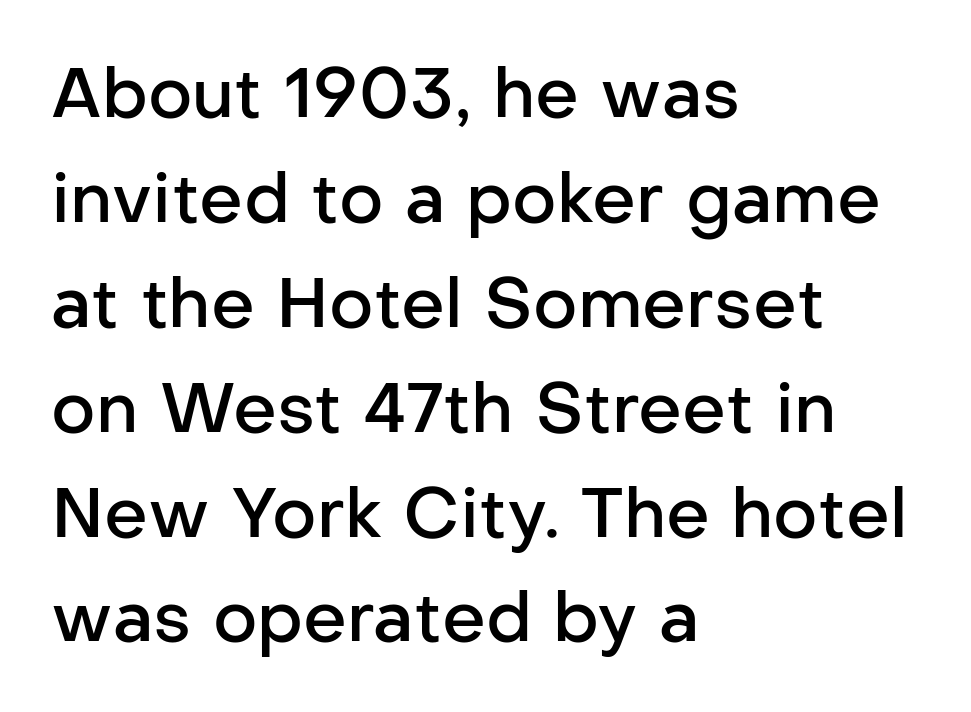
Q: Is the text bold? A: Semi-bold.
Q: Is the text italic (slanted)? A: No, it is upright.
Q: Is the typeface a serif or a sans-serif typeface? A: Sans-serif.
Q: Is the text underlined? A: No.
Q: How is the paragraph aligned? A: Left-aligned.
Q: Is the spacing between letters normal or unusually wide? A: Normal.
Q: Is the spacing between lines tight, normal or loose? A: Normal.
Q: Width (condensed, normal, or wide)? A: Normal.
Q: Stroke contrast? A: Low.
Q: x-height? A: Medium.
Q: Monospaced? A: No.
